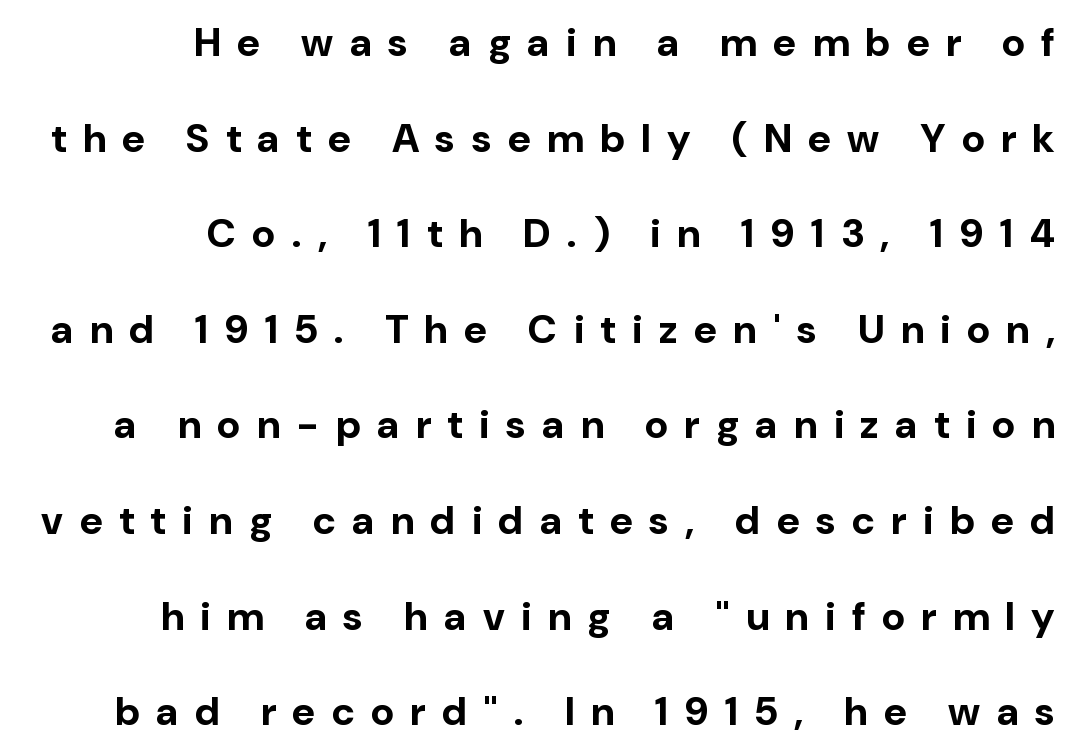
{"serif": "no", "italic": "no", "bold": "yes", "weight": "bold", "width": "normal", "stroke_contrast": "low", "x_height": "medium", "monospaced": "no", "underline": "no", "align": "right", "line_spacing": "loose", "line_spacing_ratio": 2.39, "letter_spacing": "wide", "letter_spacing_em": 0.41, "glyph_px": 40}
